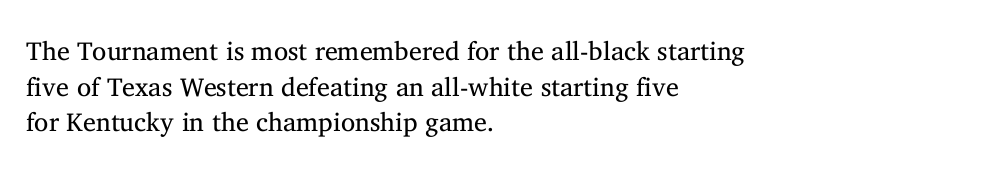
{"italic": "no", "bold": "no", "underline": "no", "align": "left", "line_spacing": "normal", "line_spacing_ratio": 1.37, "letter_spacing": "normal", "letter_spacing_em": 0.0, "glyph_px": 26}
